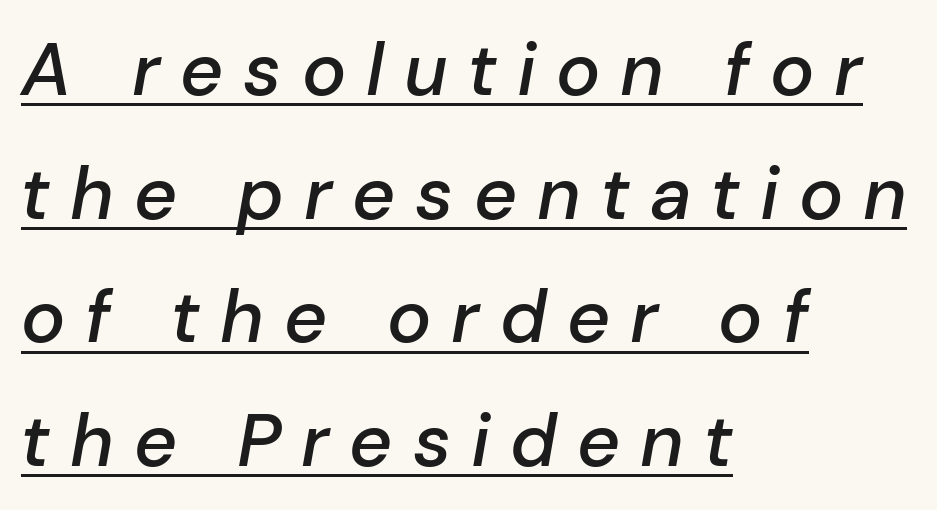
This sample keeps an unexceptional amount of space between lines. Each letter keeps its own natural width here, so spacing adapts to shape. In terms of weight, the rendering is demibold, just under bold. The font's italic variant was chosen for this text.
